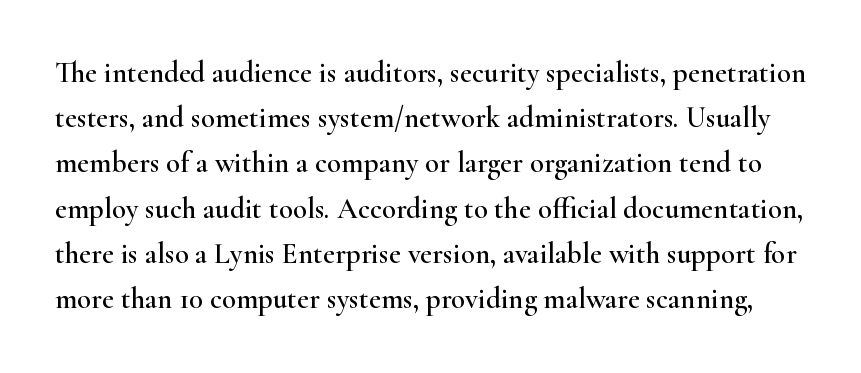
Q: Is the text italic (slanted)? A: No, it is upright.
Q: Is the typeface a serif or a sans-serif typeface? A: Serif.
Q: Is the text underlined? A: No.
Q: Is the spacing between letters normal or unusually wide? A: Normal.
Q: Is the spacing between lines tight, normal or loose? A: Normal.
Q: Width (condensed, normal, or wide)? A: Wide.
Q: Stroke contrast? A: High.
Q: x-height? A: Small.
Q: Monospaced? A: No.
